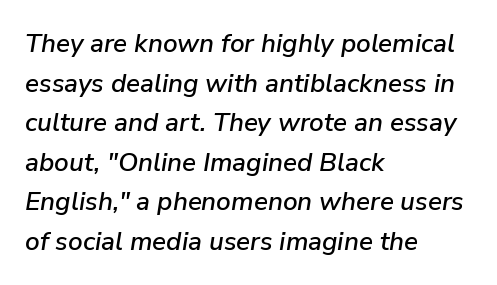
The image shows 26 px text type, italic (leaning right); set left-aligned, normal line spacing (1.52x), normal letter spacing, not underlined.
